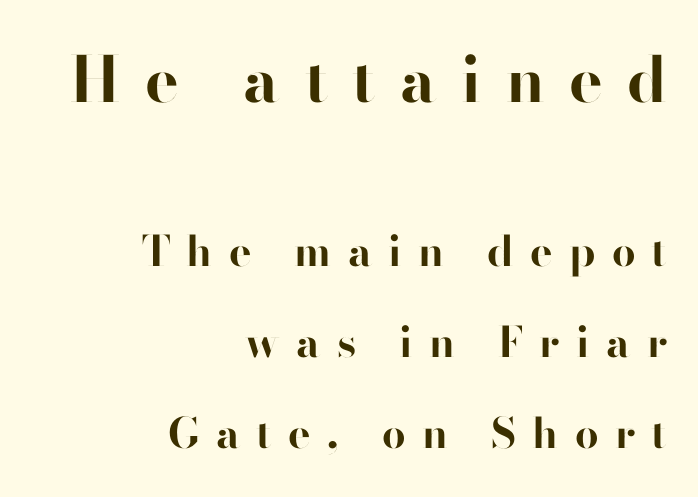
The space directly below the letters is spotless. Does the lettering tilt? It doesn't — this is upright. Here the first block reads like a headline and the second like body copy. What's the leading like? Stretched, with rows far apart. The strokes are fattened all the way to bold. If you drew a ruler down the right edge, every line would touch it.
